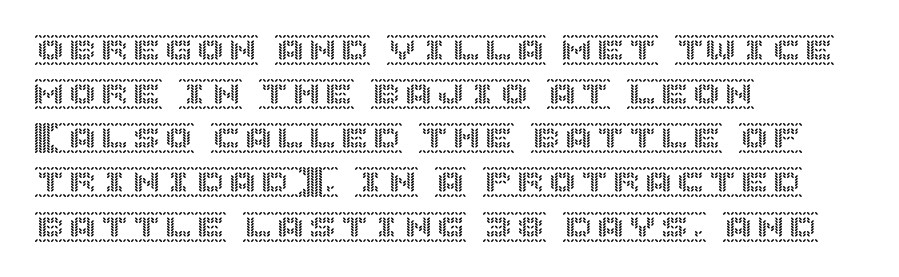
The image shows 32 px text type, upright; set left-aligned, normal line spacing (1.38x), normal letter spacing, not underlined; a large x-height.
